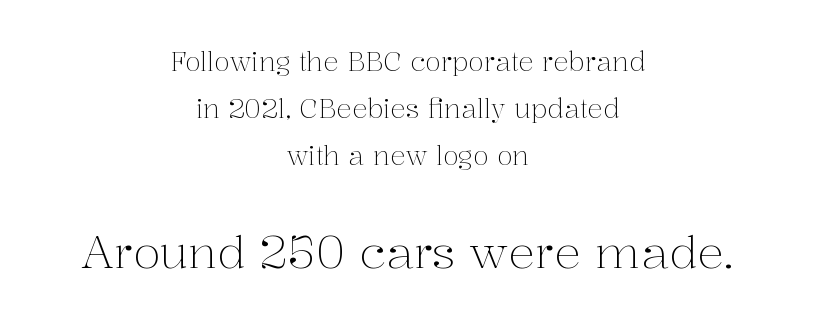
{"serif": "yes", "italic": "no", "bold": "no", "weight": "light", "width": "normal", "stroke_contrast": "medium", "x_height": "medium", "monospaced": "no", "underline": "no", "align": "center", "line_spacing_ratio": 1.81, "letter_spacing": "normal", "letter_spacing_em": 0.0, "larger_block": "second", "size_ratio": 1.73, "glyph_px": 45}
